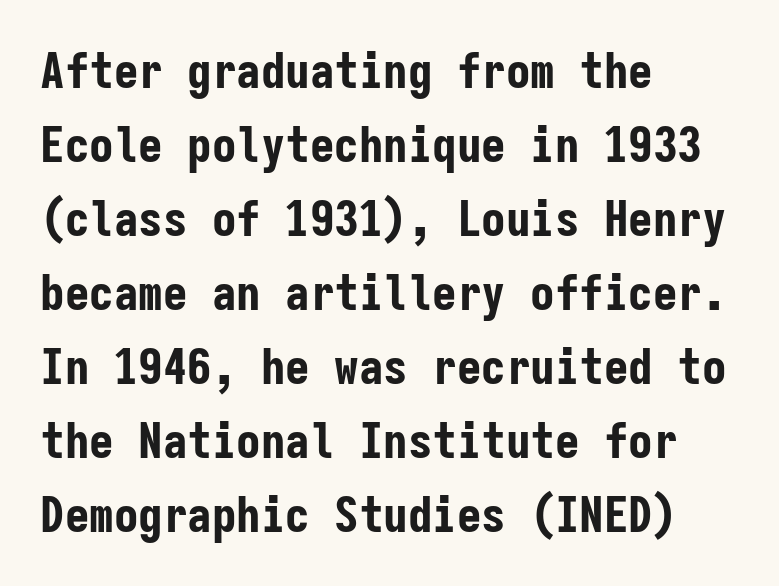
Q: Is the text bold? A: Yes.
Q: Is the text italic (slanted)? A: No, it is upright.
Q: Is the typeface a serif or a sans-serif typeface? A: Sans-serif.
Q: Is the text underlined? A: No.
Q: How is the paragraph aligned? A: Left-aligned.
Q: Is the spacing between letters normal or unusually wide? A: Normal.
Q: Is the spacing between lines tight, normal or loose? A: Normal.
Q: Width (condensed, normal, or wide)? A: Condensed.
Q: Stroke contrast? A: Low.
Q: x-height? A: Medium.
Q: Monospaced? A: Yes.
